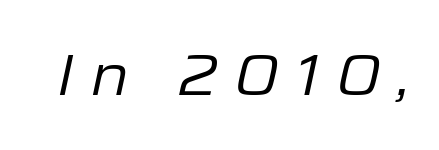
Q: Is the text bold? A: No.
Q: Is the text italic (slanted)? A: Yes, it leans right by about 12 degrees.
Q: Is the text underlined? A: No.
Q: Is the spacing between letters normal or unusually wide? A: Unusually wide.
Q: Width (condensed, normal, or wide)? A: Normal.
Q: Stroke contrast? A: Low.
Q: x-height? A: Medium.
Q: Monospaced? A: No.
